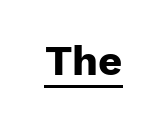
The image shows 42 px heavy sans-serif type, upright; set normal letter spacing, underlined; low stroke contrast and a medium x-height.
